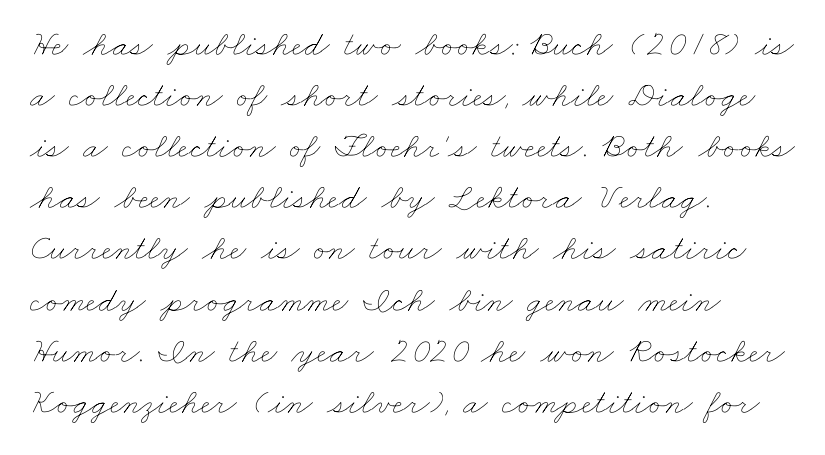
The passage shown is not underscored anywhere. If you measured baseline to baseline, you'd find a middling distance. Is the letter spacing exaggerated? No — it looks like the ordinary default. The rendering uses natural spacing where letterforms have individual widths. Teacher's note: observe the even left margin — that is flush-left alignment.
